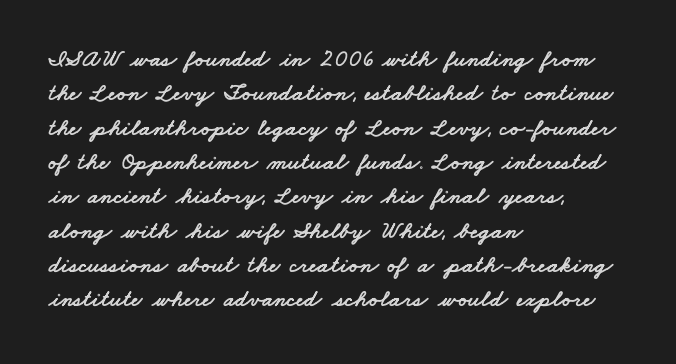
The image shows 24 px text type; set left-aligned, normal line spacing (1.43x), normal letter spacing, not underlined.
